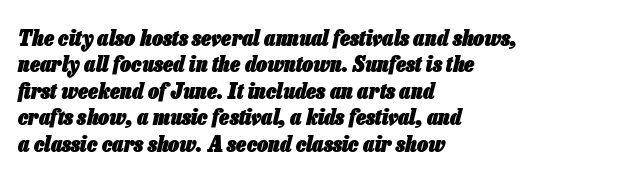
Underline: absent. The face used here is rendered with its standard letterfit. The specimen reads as italic at a glance. Compared with an ordinary text face, these strokes are far heavier — a full bold.
